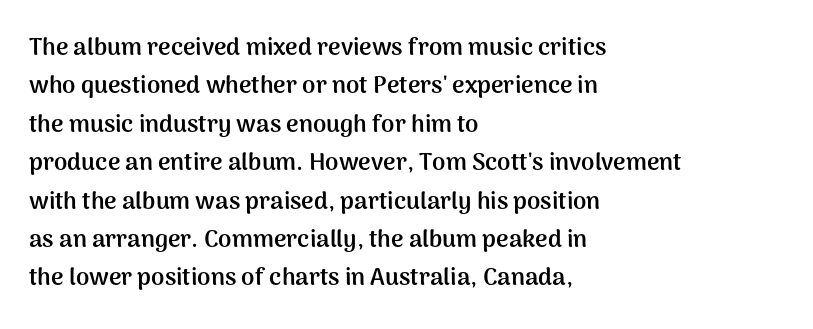
Q: Is the text bold? A: Yes.
Q: Is the text italic (slanted)? A: No, it is upright.
Q: Is the text underlined? A: No.
Q: How is the paragraph aligned? A: Left-aligned.
Q: Is the spacing between letters normal or unusually wide? A: Normal.
Q: Is the spacing between lines tight, normal or loose? A: Normal.
